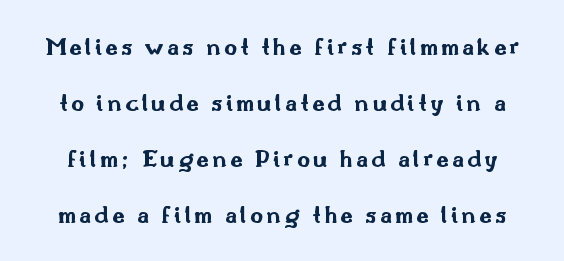
The words here are not underlined. The vertical gap from one line to the next is large. The rendering uses a bold face; every stroke is thick and dark. Posture: straight, roman, zero tilt.
